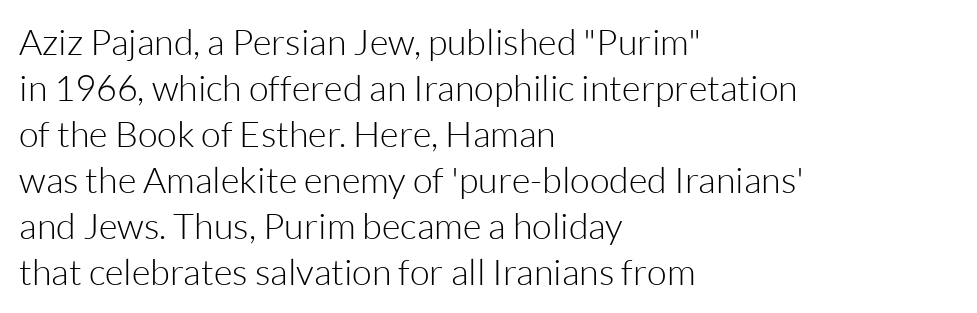
The image shows 36 px light sans-serif type, upright; set left-aligned, normal line spacing (1.28x), normal letter spacing, not underlined; low stroke contrast and a medium x-height.
